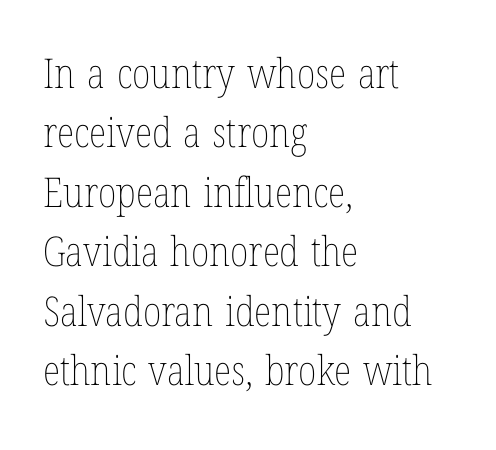
{"italic": "no", "bold": "no", "weight": "thin", "width": "condensed", "stroke_contrast": "low", "x_height": "medium", "monospaced": "no", "underline": "no", "align": "left", "line_spacing": "normal", "line_spacing_ratio": 1.45, "letter_spacing": "normal", "letter_spacing_em": 0.0, "glyph_px": 41}
